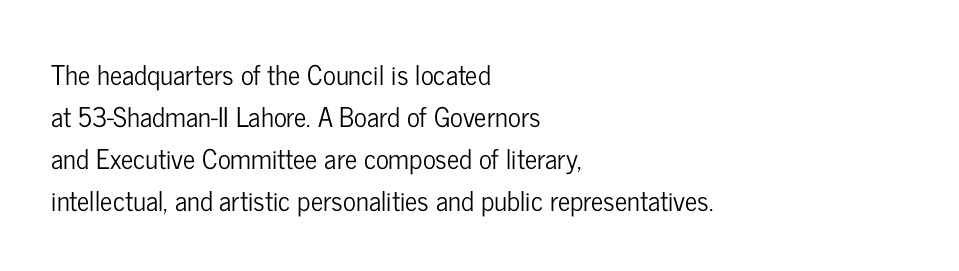
The image shows 27 px text type, upright; set left-aligned, normal line spacing (1.56x), normal letter spacing, not underlined.
